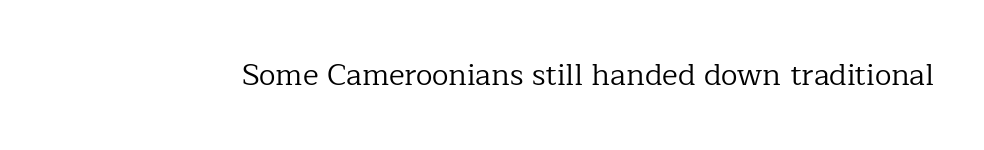
The image shows 30 px regular-weight serif type, upright; set normal letter spacing, not underlined; low stroke contrast and a medium x-height.
